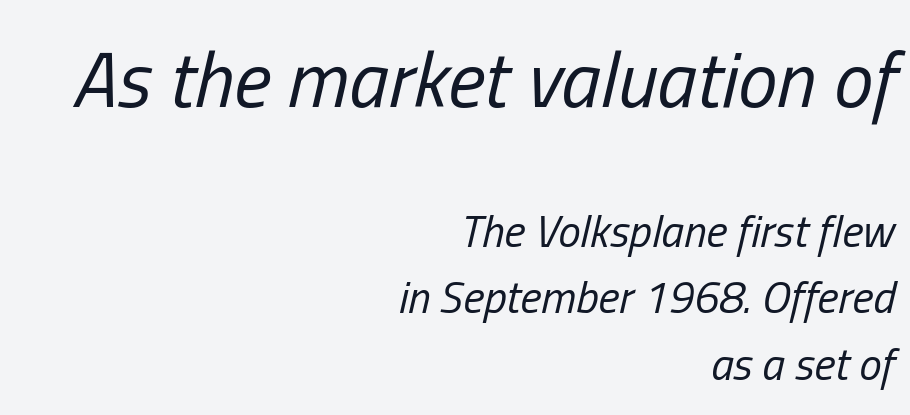
The image shows 79 px regular-weight, condensed type, italic (leaning right); set right-aligned, normal line spacing (1.47x), normal letter spacing, not underlined; the first (top) block is 1.76x larger; low stroke contrast and a medium x-height.
